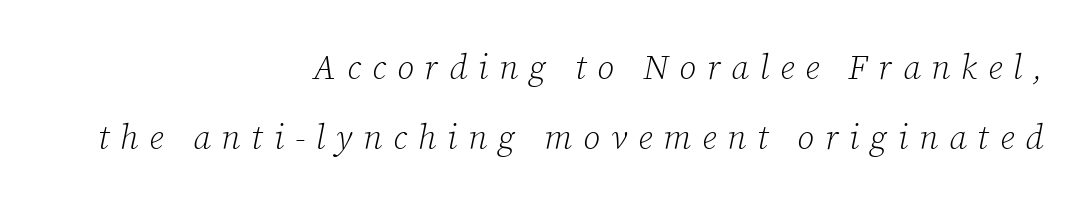
{"serif": "yes", "italic": "yes", "lean": "right", "slant_degrees": 12, "bold": "no", "weight": "light", "width": "normal", "stroke_contrast": "low", "x_height": "medium", "monospaced": "no", "underline": "no", "align": "right", "line_spacing": "loose", "line_spacing_ratio": 2.06, "letter_spacing": "wide", "letter_spacing_em": 0.32, "glyph_px": 34}
